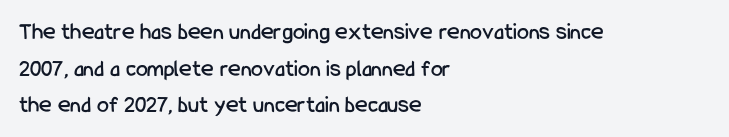
{"italic": "no", "underline": "no", "align": "left", "line_spacing": "normal", "line_spacing_ratio": 1.53, "letter_spacing": "normal", "letter_spacing_em": 0.0, "glyph_px": 24}
